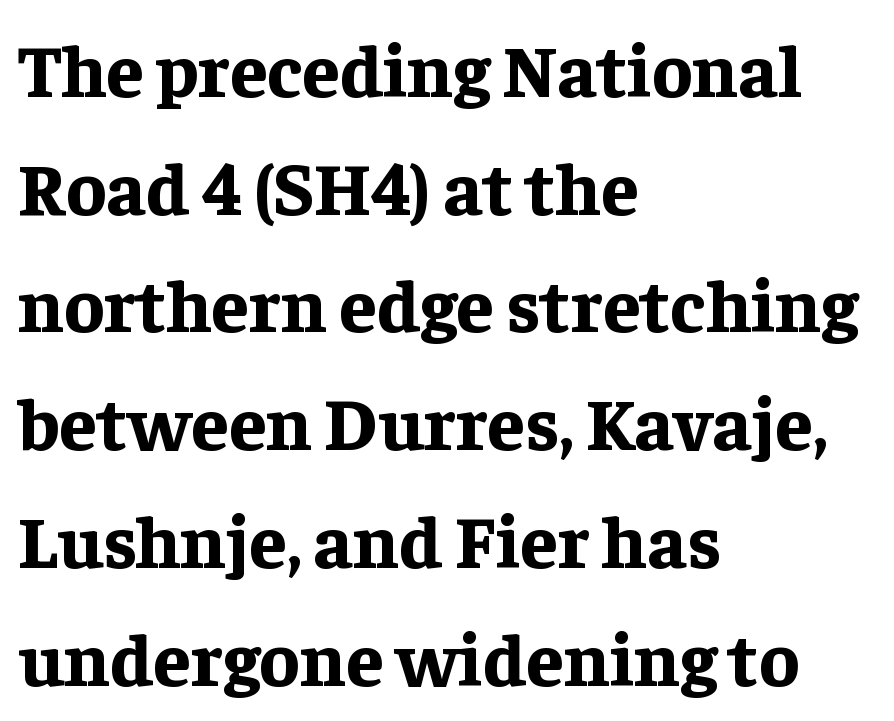
Each line starts at the same left margin while the right side varies. The horizontal fit of the characters is conventional and even. Beneath every word, the page is bare. Here the designer chose a conventional face with non-uniform glyph widths. These words are printed bold, with thick strokes throughout.
